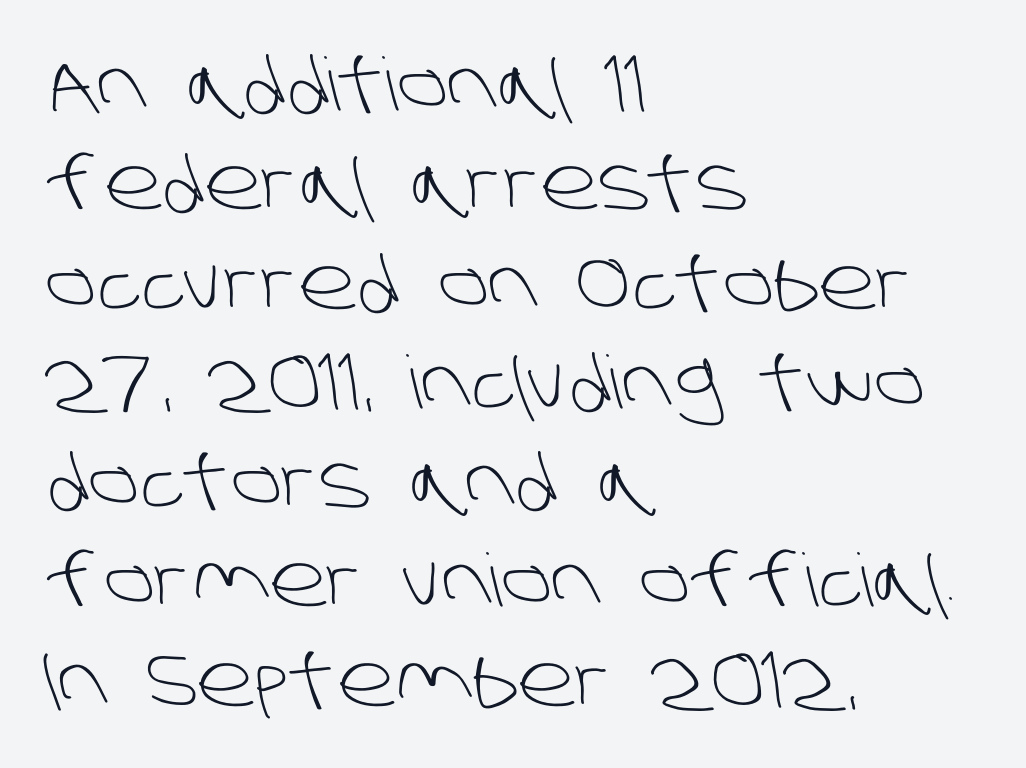
These lines are set flush left with a ragged right edge. This is sans-serif lettering, the kind often seen on screens and signage. The zone under the glyphs is completely vacant. In terms of letterspacing, this is plain default setting.
